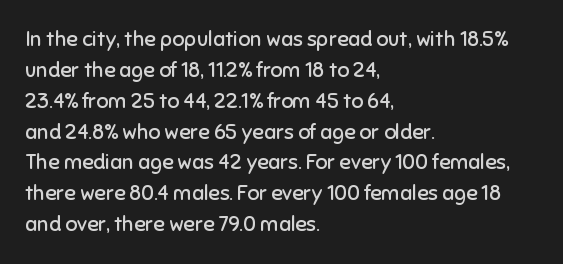
Q: Is the text bold? A: No.
Q: Is the text italic (slanted)? A: No, it is upright.
Q: Is the text underlined? A: No.
Q: How is the paragraph aligned? A: Left-aligned.
Q: Is the spacing between letters normal or unusually wide? A: Normal.
Q: Is the spacing between lines tight, normal or loose? A: Normal.
